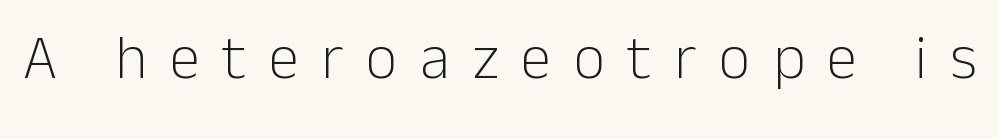
{"serif": "no", "italic": "no", "bold": "no", "weight": "light", "width": "normal", "stroke_contrast": "low", "x_height": "medium", "monospaced": "no", "underline": "no", "letter_spacing": "wide", "letter_spacing_em": 0.36, "glyph_px": 62}
